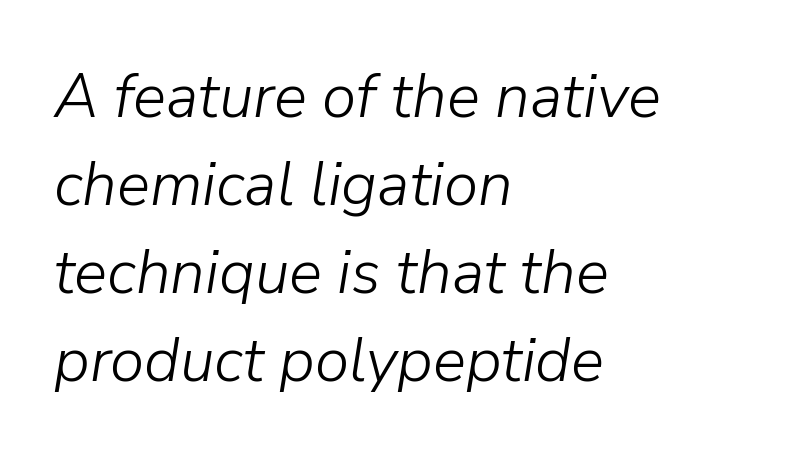
{"italic": "yes", "lean": "right", "slant_degrees": 9, "bold": "no", "weight": "light", "width": "normal", "stroke_contrast": "low", "x_height": "medium", "monospaced": "no", "underline": "no", "align": "left", "line_spacing": "normal", "line_spacing_ratio": 1.42, "letter_spacing": "normal", "letter_spacing_em": 0.0, "glyph_px": 62}
